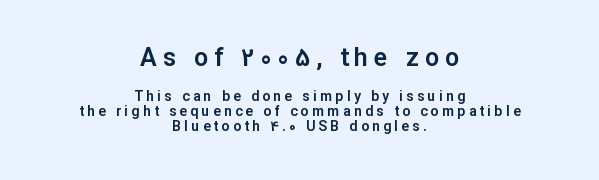
Q: Is the text italic (slanted)? A: No, it is upright.
Q: Is the text underlined? A: No.
Q: How is the paragraph aligned? A: Centered.
Q: Is the spacing between letters normal or unusually wide? A: Unusually wide.
Q: Is the spacing between lines tight, normal or loose? A: Tight.
Q: Which block of text is set in a larger size, the first (top) or the second (bottom)? A: The first (top) one.
